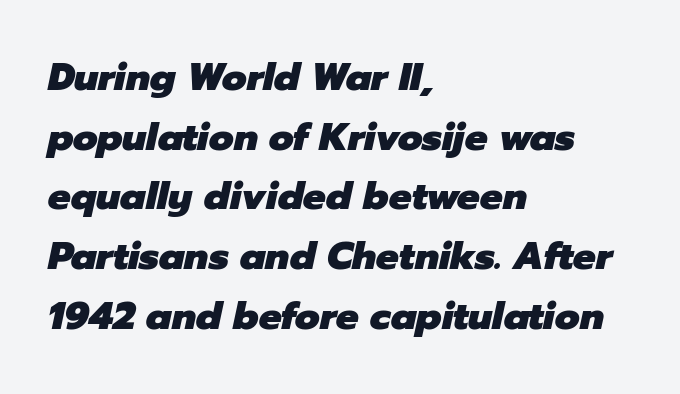
The image shows 38 px heavy type, italic (leaning right); set left-aligned, normal line spacing (1.57x), normal letter spacing, not underlined; low stroke contrast and a medium x-height.
